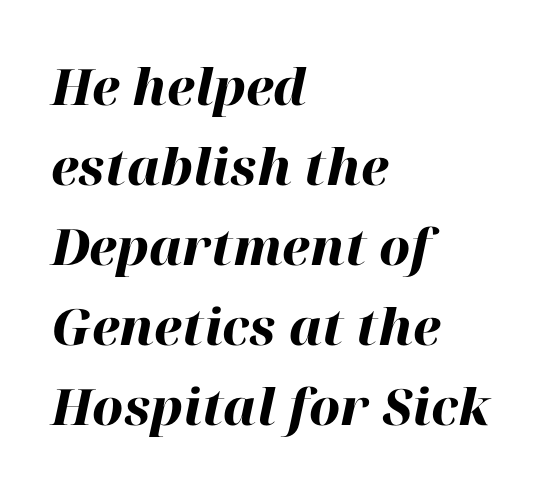
{"italic": "yes", "lean": "right", "slant_degrees": 12, "bold": "yes", "weight": "heavy", "width": "normal", "stroke_contrast": "high", "x_height": "medium", "monospaced": "no", "underline": "no", "align": "left", "line_spacing": "normal", "line_spacing_ratio": 1.6, "letter_spacing": "normal", "letter_spacing_em": 0.0, "glyph_px": 50}
